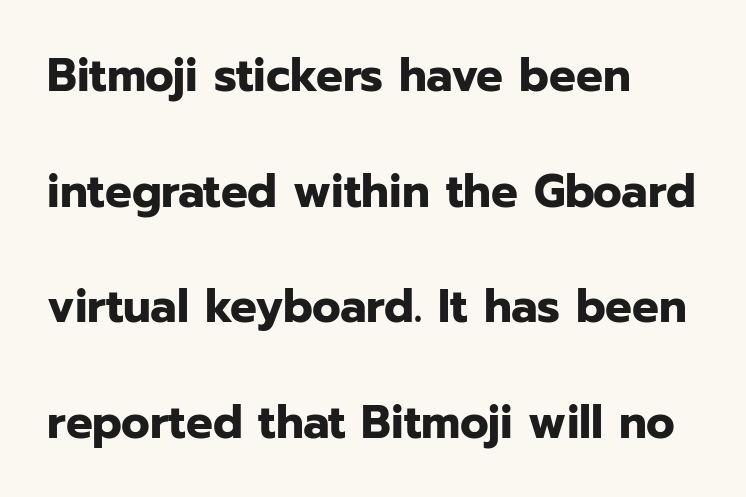
Q: Is the text bold? A: Yes.
Q: Is the text italic (slanted)? A: No, it is upright.
Q: Is the typeface a serif or a sans-serif typeface? A: Sans-serif.
Q: Is the text underlined? A: No.
Q: How is the paragraph aligned? A: Left-aligned.
Q: Is the spacing between letters normal or unusually wide? A: Normal.
Q: Is the spacing between lines tight, normal or loose? A: Loose.
Q: Width (condensed, normal, or wide)? A: Normal.
Q: Stroke contrast? A: Low.
Q: x-height? A: Medium.
Q: Monospaced? A: No.
